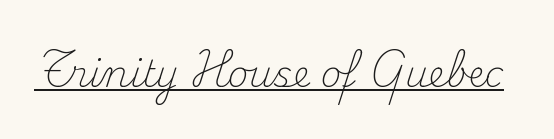
Underline: present. In terms of letterspacing, this is plain default setting. Are there feet on the stems? There are — it's a serif. Note the varied advance widths — an 'i' is clearly narrower than an 'm'.
